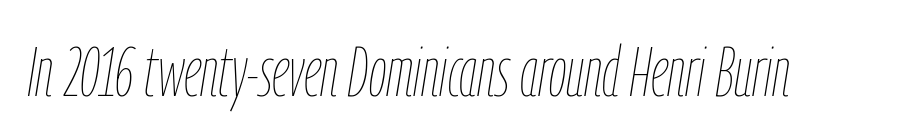
Observe the lean: these are italic letterforms. Letters have the restrained weight of plain body copy at most. Any mark beneath the type? The region is blank. How are the letters spaced? Ordinarily, with no added tracking.
